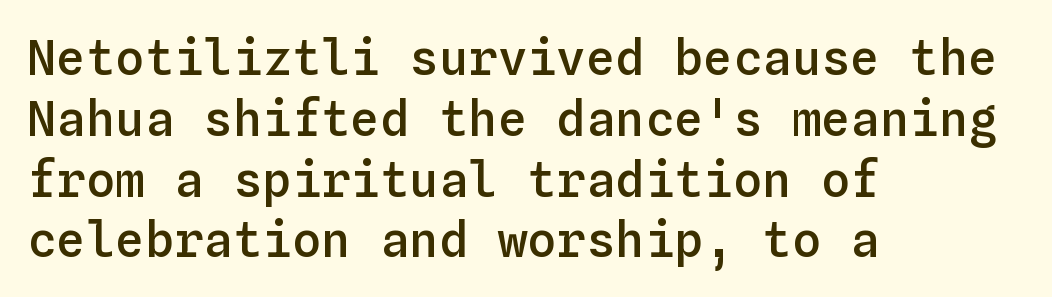
The image shows 49 px semibold type, upright, monospaced; set left-aligned, line spacing 1.24x, normal letter spacing, not underlined; low stroke contrast and a medium x-height.
